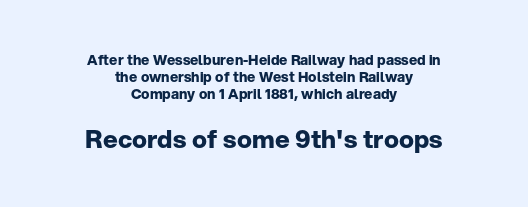
These lines are centered, leaving both edges ragged. Here the second block reads like a headline and the first like body copy. Italic? Not at all — the glyphs are vertical. Nobody drew a line under any word here.
